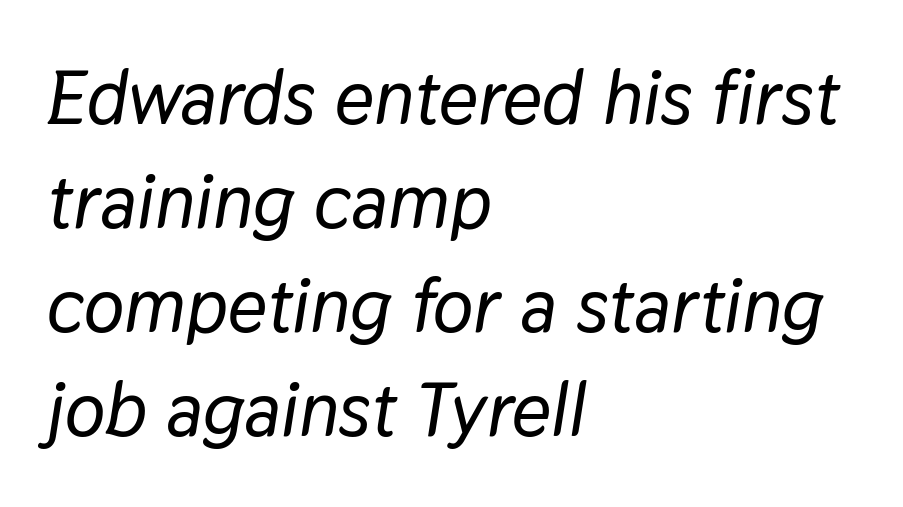
Note the varied advance widths — an 'i' is clearly narrower than an 'm'. Typeset ragged right — the left edge is the straight one. Default kerning and tracking; the words read as compact shapes. Decoration check: the copy has no underline. Each new line begins a customary step beneath the previous one. When letters slant like this, we call the style italic.
